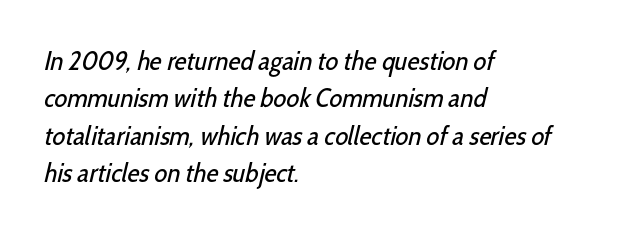
Caption: face not bold, strokes unweighted. Short note: letters normally spaced. The area under the type is left untouched. Typeset ragged right — the left edge is the straight one.
